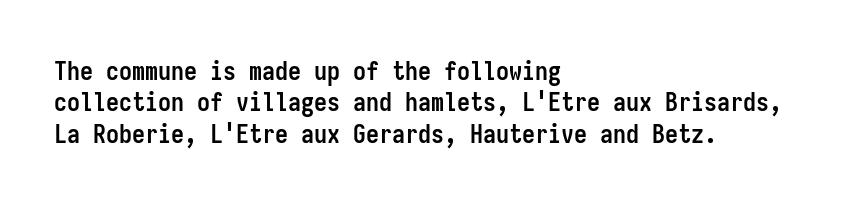
Q: Is the text bold? A: Yes.
Q: Is the text italic (slanted)? A: No, it is upright.
Q: Is the text underlined? A: No.
Q: How is the paragraph aligned? A: Left-aligned.
Q: Is the spacing between letters normal or unusually wide? A: Normal.
